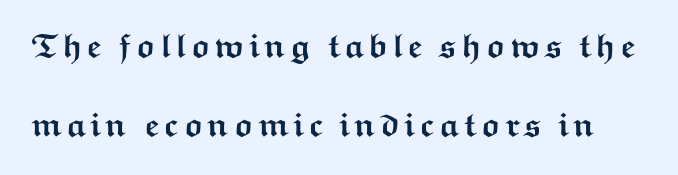
Q: Is the text bold? A: Yes.
Q: Is the text italic (slanted)? A: No, it is upright.
Q: Is the typeface a serif or a sans-serif typeface? A: Sans-serif.
Q: Is the text underlined? A: No.
Q: Is the spacing between lines tight, normal or loose? A: Loose.
Q: Width (condensed, normal, or wide)? A: Wide.
Q: Stroke contrast? A: Medium.
Q: x-height? A: Medium.
Q: Monospaced? A: No.
